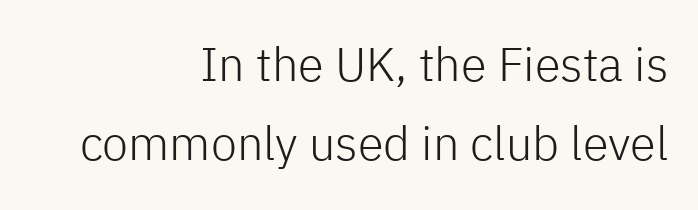
Q: Is the text bold? A: No.
Q: Is the text italic (slanted)? A: No, it is upright.
Q: Is the typeface a serif or a sans-serif typeface? A: Sans-serif.
Q: Is the text underlined? A: No.
Q: How is the paragraph aligned? A: Right-aligned.
Q: Is the spacing between letters normal or unusually wide? A: Normal.
Q: Is the spacing between lines tight, normal or loose? A: Normal.
Q: Width (condensed, normal, or wide)? A: Normal.
Q: Stroke contrast? A: Low.
Q: x-height? A: Medium.
Q: Monospaced? A: No.
